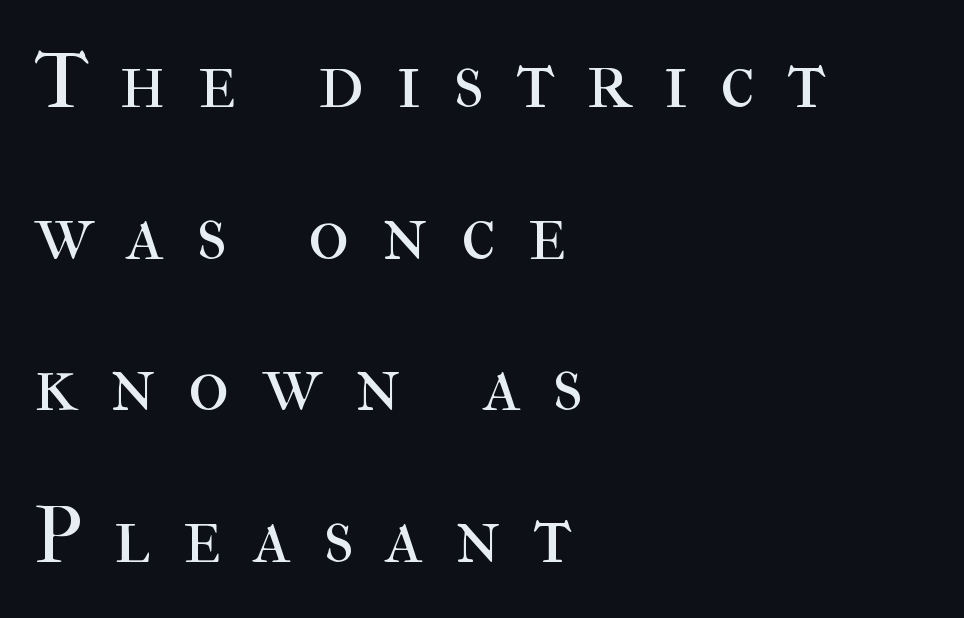
The image shows 79 px regular-weight serif type, upright; set left-aligned, loose line spacing (1.92x), unusually wide letter spacing (+0.41 em), not underlined; high stroke contrast and a medium x-height.
